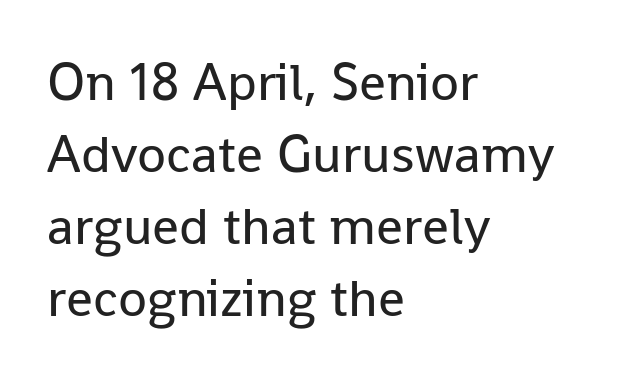
Q: Is the text bold? A: No.
Q: Is the text italic (slanted)? A: No, it is upright.
Q: Is the typeface a serif or a sans-serif typeface? A: Sans-serif.
Q: Is the text underlined? A: No.
Q: How is the paragraph aligned? A: Left-aligned.
Q: Is the spacing between letters normal or unusually wide? A: Normal.
Q: Is the spacing between lines tight, normal or loose? A: Normal.
Q: Width (condensed, normal, or wide)? A: Normal.
Q: Stroke contrast? A: Low.
Q: x-height? A: Medium.
Q: Monospaced? A: No.
